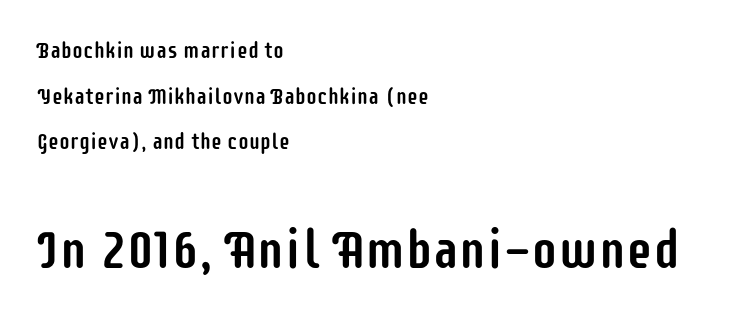
The image shows 54 px condensed sans-serif type, upright; set left-aligned, loose line spacing (2.07x), normal letter spacing, not underlined; the second (bottom) block is 2.45x larger; low stroke contrast and a large x-height.
